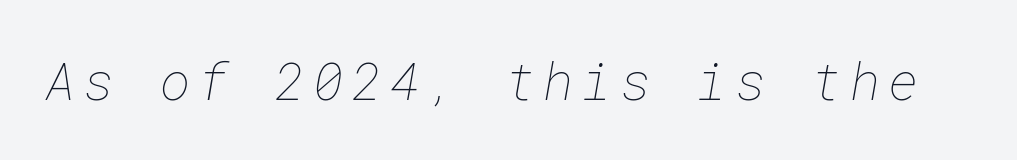
{"bold": "no", "weight": "thin", "width": "normal", "stroke_contrast": "low", "x_height": "medium", "underline": "no", "glyph_px": 52}
